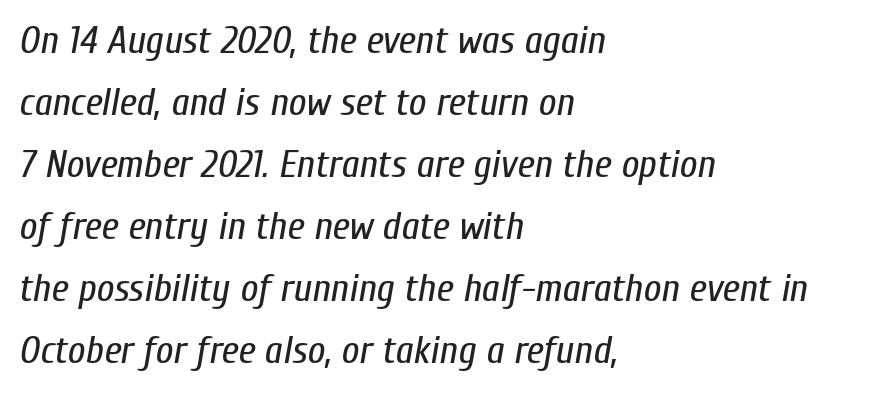
The image shows 39 px regular-weight, condensed type, italic (leaning right); set left-aligned, normal line spacing (1.59x), normal letter spacing, not underlined; low stroke contrast and a medium x-height.
